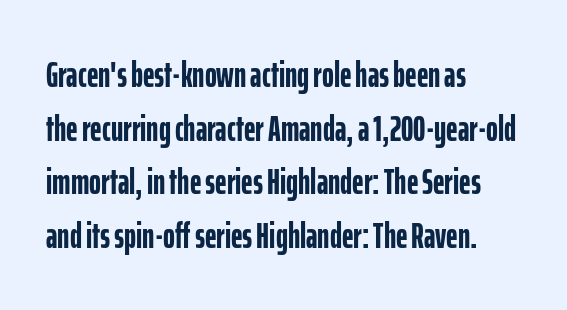
The image shows 36 px semibold, condensed sans-serif type, upright; set left-aligned, normal line spacing (1.49x), normal letter spacing, not underlined; low stroke contrast and a medium x-height.
